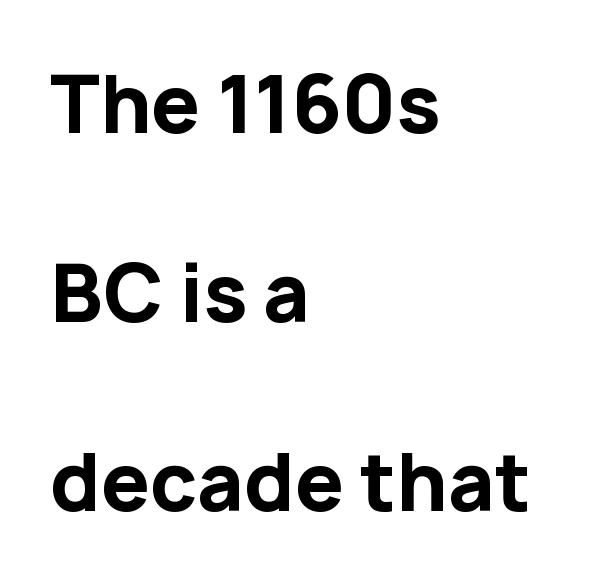
{"serif": "no", "italic": "no", "bold": "yes", "weight": "bold", "width": "normal", "stroke_contrast": "low", "x_height": "medium", "monospaced": "no", "underline": "no", "align": "left", "line_spacing": "loose", "line_spacing_ratio": 2.42, "letter_spacing": "normal", "letter_spacing_em": 0.0, "glyph_px": 78}
